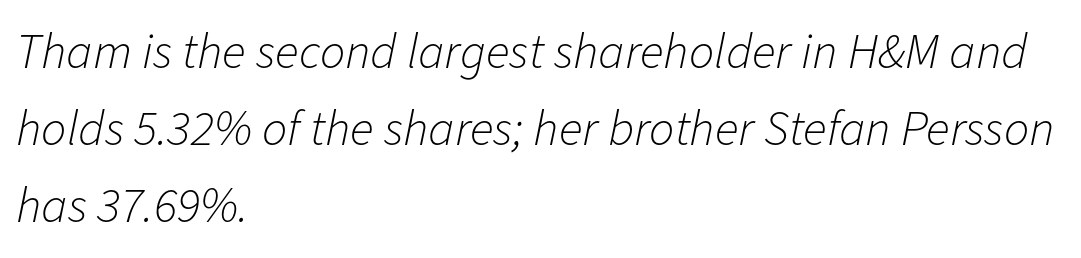
{"italic": "yes", "lean": "right", "slant_degrees": 11, "bold": "no", "weight": "light", "width": "normal", "stroke_contrast": "low", "x_height": "medium", "monospaced": "no", "underline": "no", "align": "left", "line_spacing": "normal", "line_spacing_ratio": 1.54, "letter_spacing": "normal", "letter_spacing_em": 0.0, "glyph_px": 50}
